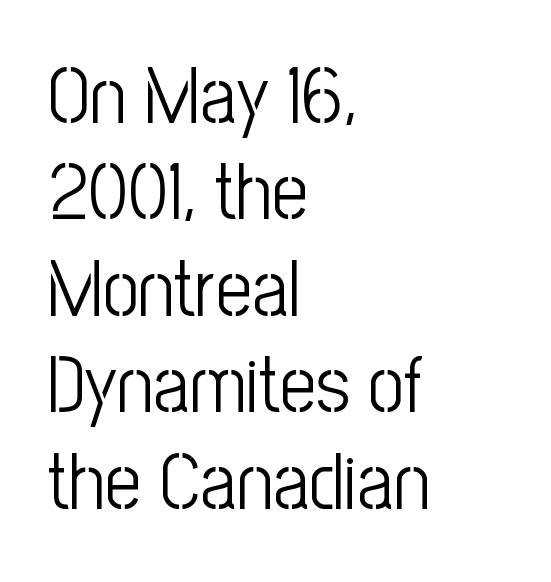
Q: Is the text bold? A: No.
Q: Is the text italic (slanted)? A: No, it is upright.
Q: Is the typeface a serif or a sans-serif typeface? A: Sans-serif.
Q: Is the text underlined? A: No.
Q: How is the paragraph aligned? A: Left-aligned.
Q: Is the spacing between letters normal or unusually wide? A: Normal.
Q: Width (condensed, normal, or wide)? A: Condensed.
Q: Stroke contrast? A: Low.
Q: x-height? A: Medium.
Q: Monospaced? A: No.
